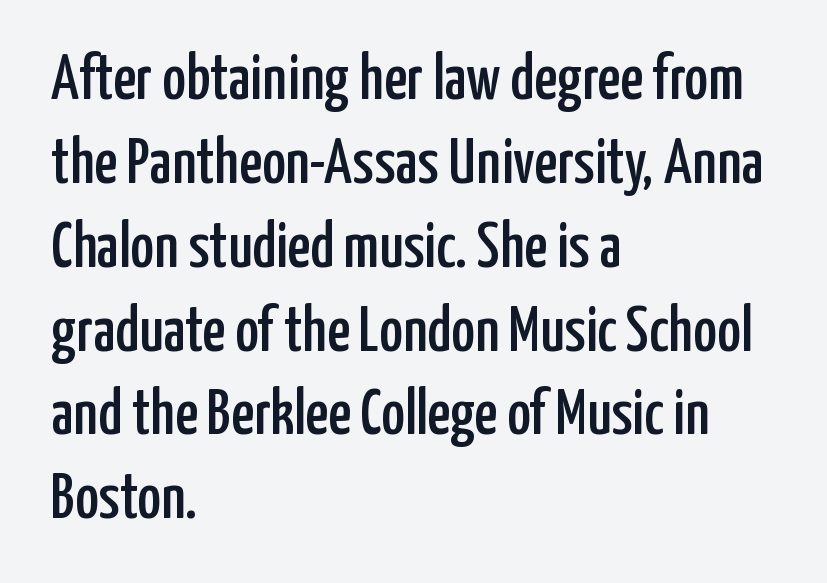
The image shows 64 px condensed sans-serif type, upright; set left-aligned, normal line spacing (1.31x), normal letter spacing, not underlined; low stroke contrast and a medium x-height.
